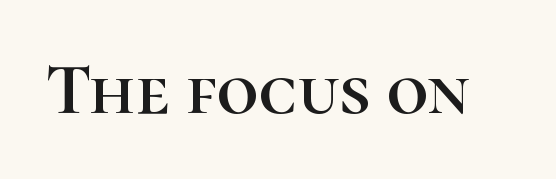
{"italic": "no", "width": "normal", "stroke_contrast": "high", "x_height": "medium", "monospaced": "no", "underline": "no", "letter_spacing": "normal", "letter_spacing_em": 0.0, "glyph_px": 73}
